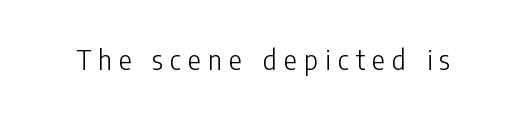
Unlike italic type, these characters show no tilt at all. Compared with typical body copy, the letter spacing here is much looser. Honestly, there is no underline to notice here at all. The passage shown is not bold in any degree.
